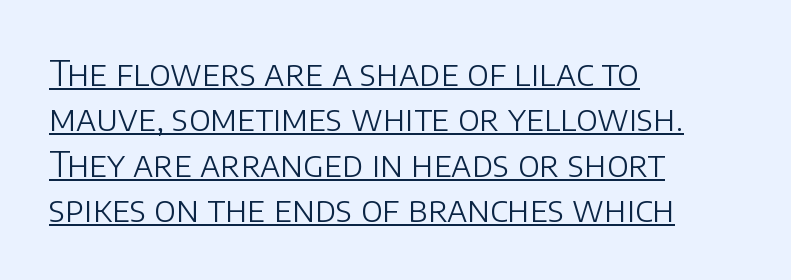
The image shows 35 px light sans-serif type, upright; set left-aligned, normal line spacing (1.3x), normal letter spacing, underlined; low stroke contrast and a large x-height.
